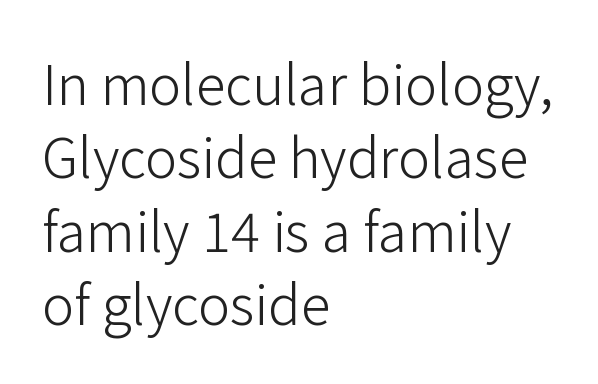
{"serif": "no", "italic": "no", "bold": "no", "weight": "light", "width": "normal", "stroke_contrast": "low", "x_height": "medium", "monospaced": "no", "underline": "no", "align": "left", "line_spacing": "normal", "line_spacing_ratio": 1.36, "letter_spacing": "normal", "letter_spacing_em": 0.0, "glyph_px": 54}
